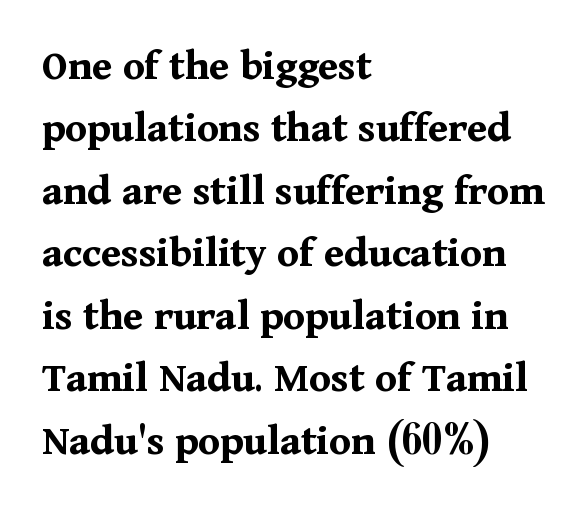
Proportional: the letters do not fall into vertical columns. Successive baselines arrive at the customary interval. In terms of letterspacing, this is plain default setting. Compared with an ordinary text face, these strokes are far heavier — a full bold. The gap between lines stays unmarked. Horizontal alignment here is leftward, the default for most running prose.
